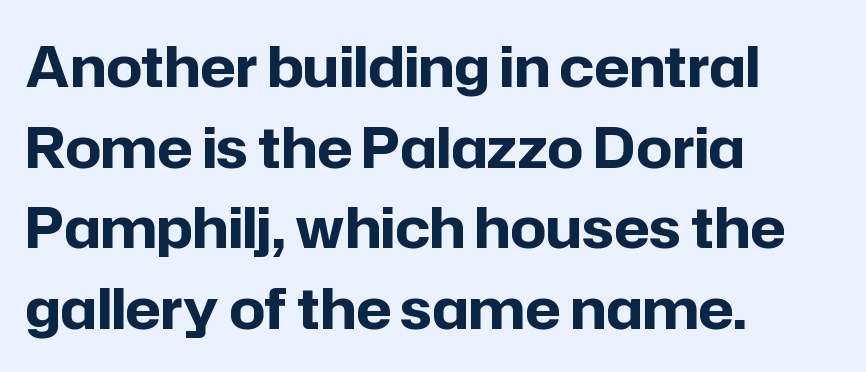
The image shows 56 px bold sans-serif type, upright; set left-aligned, normal line spacing (1.44x), normal letter spacing, not underlined; low stroke contrast and a medium x-height.
